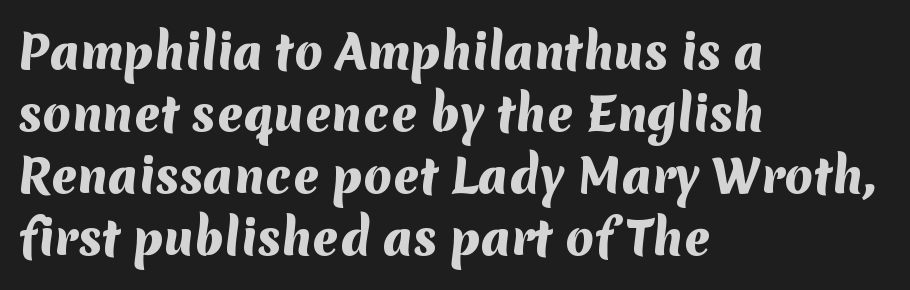
{"serif": "no", "bold": "yes", "weight": "heavy", "width": "normal", "stroke_contrast": "medium", "x_height": "medium", "monospaced": "no", "underline": "no", "align": "left", "line_spacing": "normal", "line_spacing_ratio": 1.35, "letter_spacing": "normal", "letter_spacing_em": 0.0, "glyph_px": 46}
